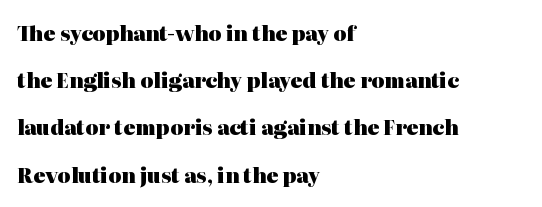
Q: Is the text bold? A: Yes.
Q: Is the text italic (slanted)? A: No, it is upright.
Q: Is the text underlined? A: No.
Q: How is the paragraph aligned? A: Left-aligned.
Q: Is the spacing between letters normal or unusually wide? A: Normal.
Q: Is the spacing between lines tight, normal or loose? A: Loose.
